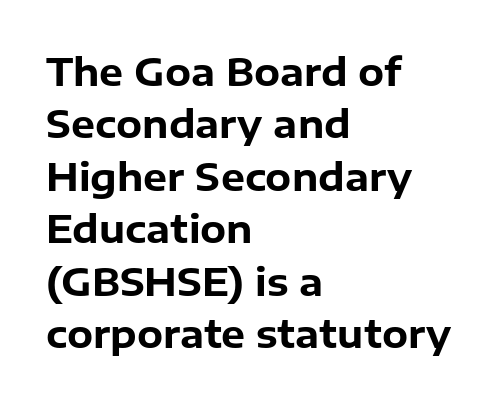
The image shows 38 px bold sans-serif type, upright; set left-aligned, normal line spacing (1.38x), normal letter spacing, not underlined; low stroke contrast and a medium x-height.
